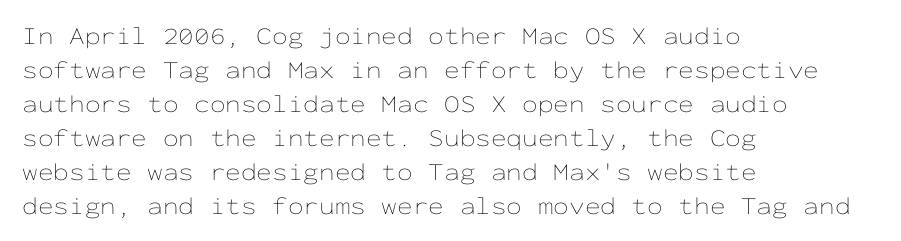
A normal amount of white space separates one row of letters from the next. Honestly, the letter spacing is just normal — you wouldn't notice it. The font's upright variant was chosen for this text. Is this a heavy cut? Hardly; it is regular or lighter. Caption: multi-line text, flush left, ragged right.
